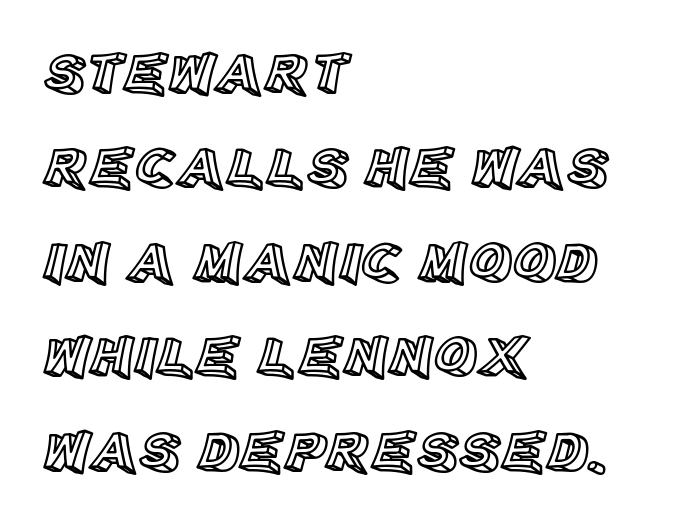
The image shows 59 px text type; set left-aligned, normal line spacing (1.6x), normal letter spacing, not underlined; a large x-height.
